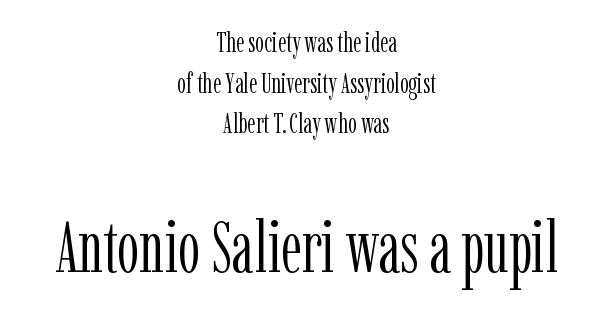
Q: Is the text bold? A: No.
Q: Is the text italic (slanted)? A: No, it is upright.
Q: Is the typeface a serif or a sans-serif typeface? A: Serif.
Q: Is the text underlined? A: No.
Q: How is the paragraph aligned? A: Centered.
Q: Is the spacing between letters normal or unusually wide? A: Normal.
Q: Is the spacing between lines tight, normal or loose? A: Normal.
Q: Which block of text is set in a larger size, the first (top) or the second (bottom)? A: The second (bottom) one.
Q: Width (condensed, normal, or wide)? A: Condensed.
Q: Stroke contrast? A: Low.
Q: x-height? A: Medium.
Q: Monospaced? A: No.
